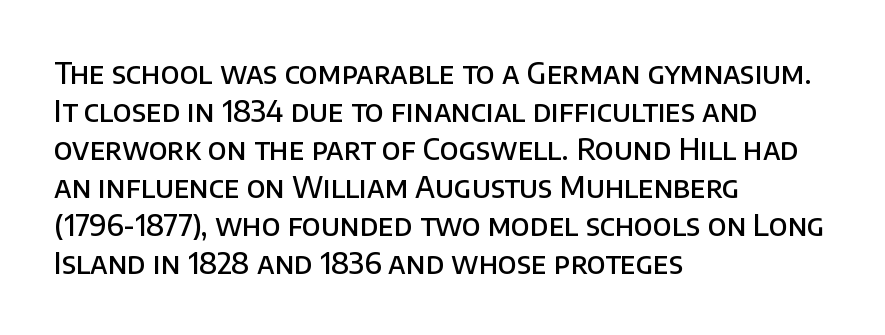
{"serif": "no", "italic": "no", "bold": "semi", "weight": "semibold", "width": "normal", "stroke_contrast": "low", "x_height": "large", "monospaced": "no", "underline": "no", "align": "left", "line_spacing": "normal", "line_spacing_ratio": 1.31, "letter_spacing": "normal", "letter_spacing_em": 0.0, "glyph_px": 29}
